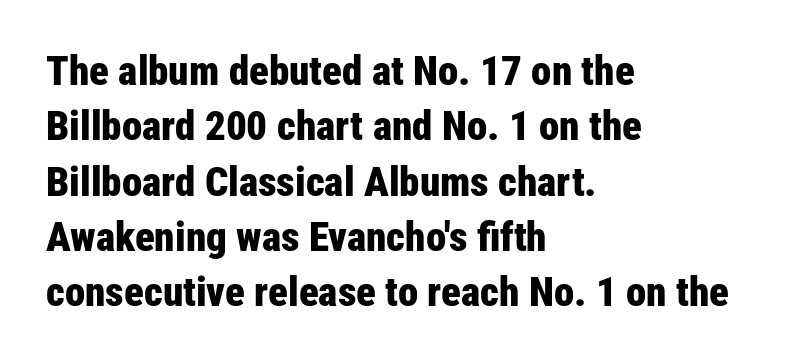
As a designer I'd log this as weight 700, bold. Do the letters lean? They stand straight. The letters sit at their default tracking, neither squeezed nor spread. The rendering uses a moderate line-height, typical for paragraphs.
